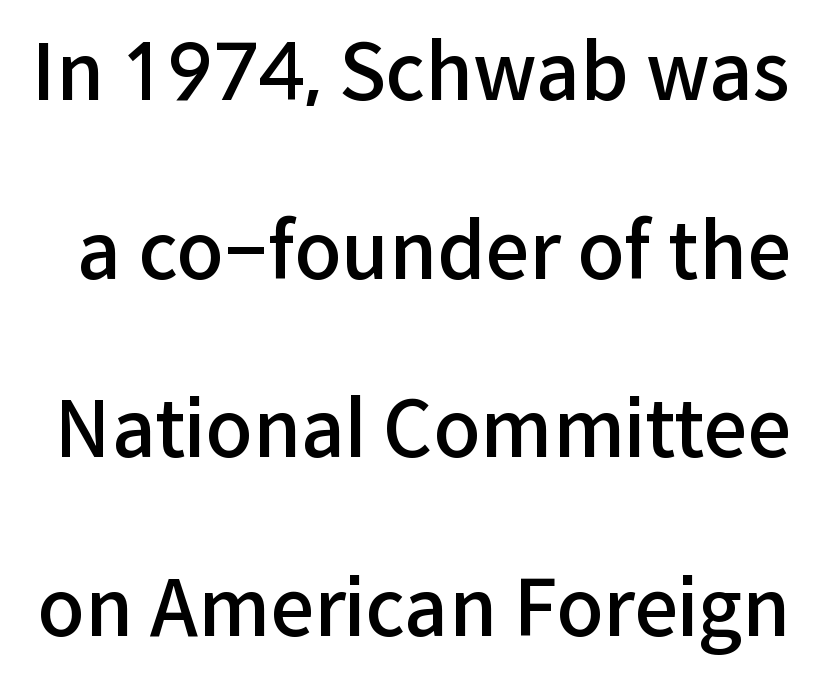
The image shows 77 px semibold sans-serif type, upright; set loose line spacing (2.32x), normal letter spacing, not underlined; low stroke contrast and a medium x-height.
